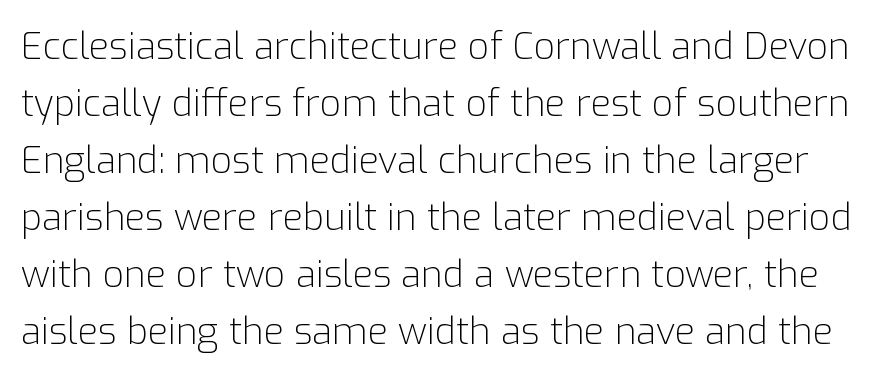
The image shows 37 px light sans-serif type, upright; set normal line spacing (1.54x), normal letter spacing, not underlined; low stroke contrast and a medium x-height.
